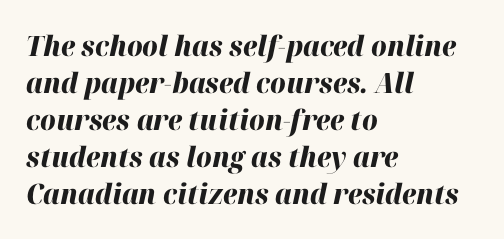
The image shows 28 px heavy type, italic (leaning right); set left-aligned, normal line spacing (1.32x), normal letter spacing, not underlined; high stroke contrast and a medium x-height.
